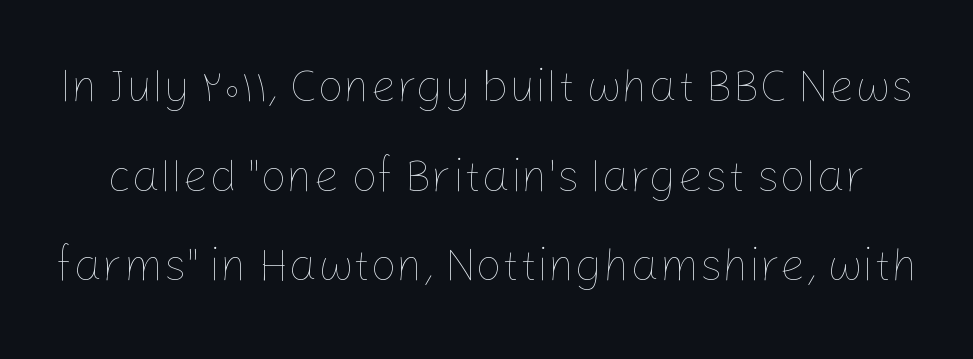
{"italic": "no", "bold": "no", "weight": "thin", "width": "normal", "stroke_contrast": "low", "x_height": "medium", "monospaced": "no", "underline": "no", "line_spacing": "loose", "line_spacing_ratio": 1.95, "letter_spacing": "normal", "letter_spacing_em": 0.0, "glyph_px": 46}
